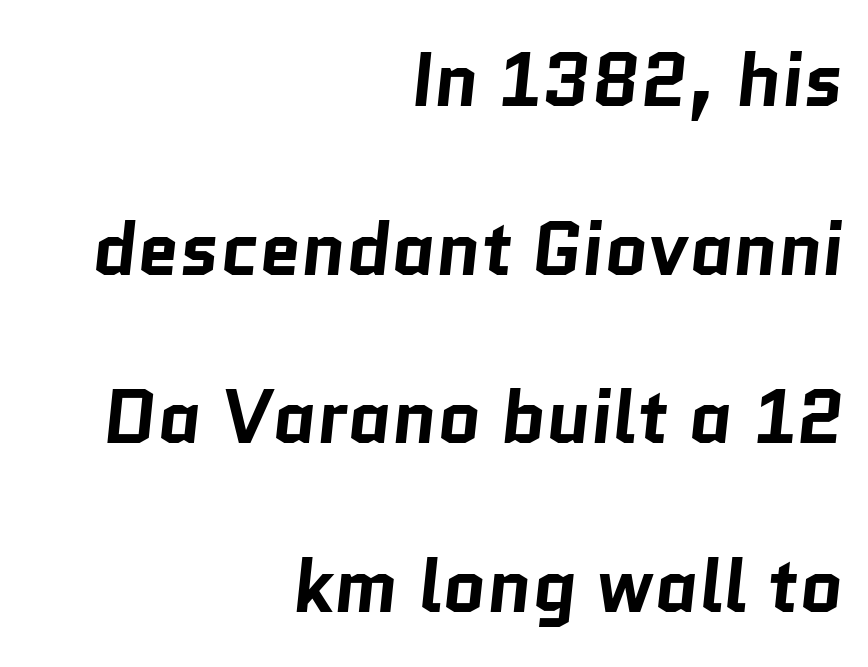
{"serif": "no", "bold": "yes", "weight": "bold", "width": "normal", "stroke_contrast": "low", "x_height": "medium", "monospaced": "no", "underline": "no", "align": "right", "line_spacing": "loose", "line_spacing_ratio": 2.25, "letter_spacing": "normal", "letter_spacing_em": 0.0, "glyph_px": 75}
